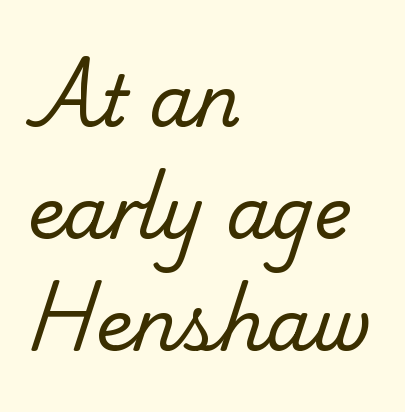
Q: Is the text bold? A: No.
Q: Is the typeface a serif or a sans-serif typeface? A: Serif.
Q: Is the text underlined? A: No.
Q: How is the paragraph aligned? A: Left-aligned.
Q: Is the spacing between letters normal or unusually wide? A: Normal.
Q: Is the spacing between lines tight, normal or loose? A: Normal.
Q: Width (condensed, normal, or wide)? A: Normal.
Q: Stroke contrast? A: Low.
Q: x-height? A: Small.
Q: Monospaced? A: No.
